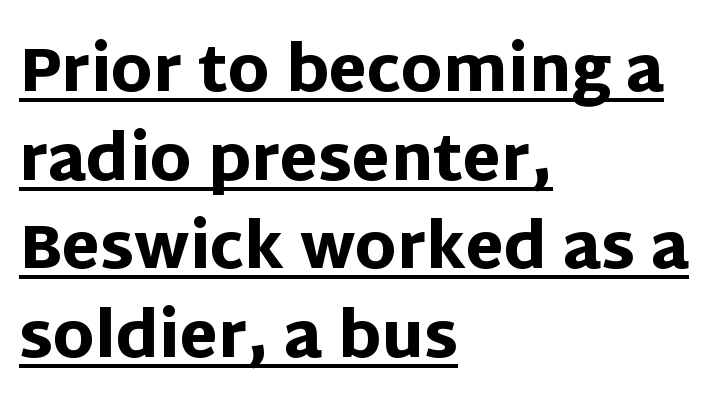
The image shows 62 px heavy sans-serif type, upright; set left-aligned, normal line spacing (1.43x), normal letter spacing, underlined; low stroke contrast and a large x-height.
